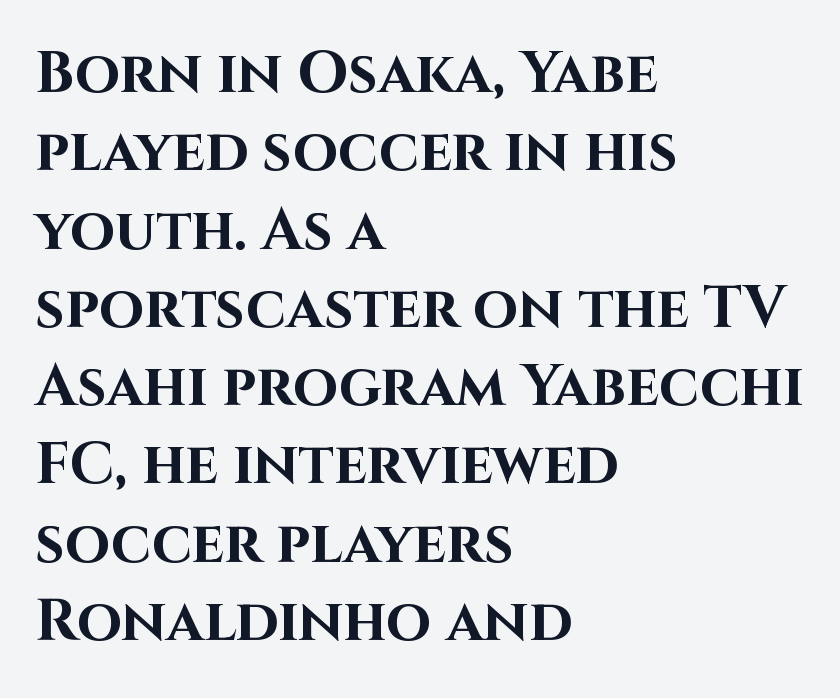
Q: Is the text bold? A: Yes.
Q: Is the text italic (slanted)? A: No, it is upright.
Q: Is the typeface a serif or a sans-serif typeface? A: Sans-serif.
Q: Is the text underlined? A: No.
Q: How is the paragraph aligned? A: Left-aligned.
Q: Is the spacing between letters normal or unusually wide? A: Normal.
Q: Is the spacing between lines tight, normal or loose? A: Normal.
Q: Width (condensed, normal, or wide)? A: Normal.
Q: Stroke contrast? A: High.
Q: x-height? A: Large.
Q: Monospaced? A: No.
